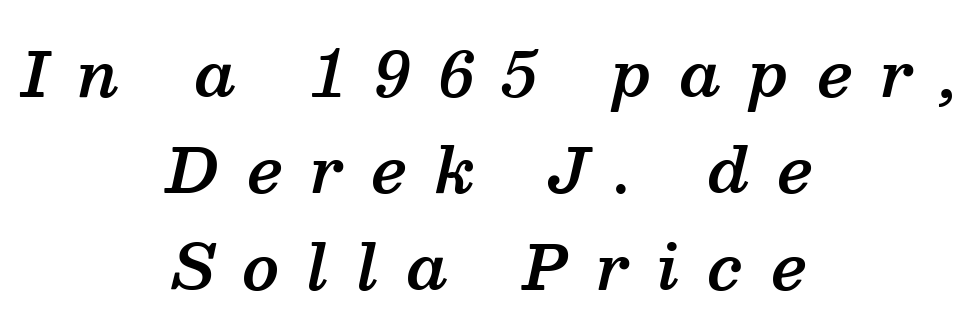
{"serif": "yes", "italic": "yes", "lean": "right", "slant_degrees": 13, "bold": "semi", "weight": "semibold", "width": "normal", "stroke_contrast": "medium", "x_height": "medium", "monospaced": "no", "underline": "no", "align": "center", "line_spacing": "normal", "line_spacing_ratio": 1.58, "letter_spacing": "wide", "letter_spacing_em": 0.47, "glyph_px": 61}
